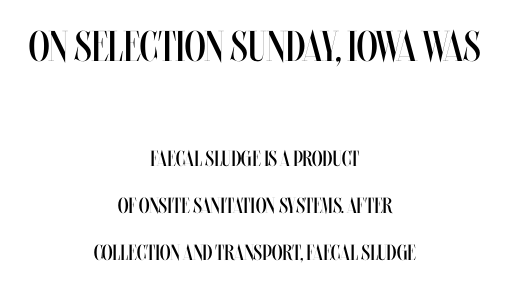
Every row of glyphs is offset so its center matches the block's center. Notice how the stems are strictly vertical — no italics here. Stems here are at most as thick as an everyday book face. What stands out about the letter spacing? Nothing — it is the standard amount. Descenders hang freely into open space.
